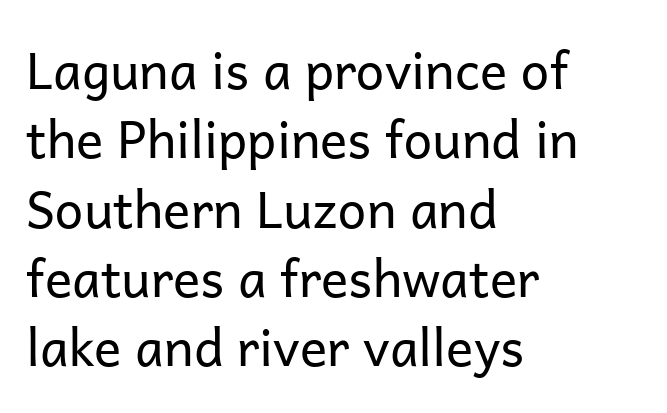
The image shows 51 px regular-weight sans-serif type, upright; set left-aligned, normal line spacing (1.36x), normal letter spacing, not underlined; low stroke contrast and a medium x-height.
